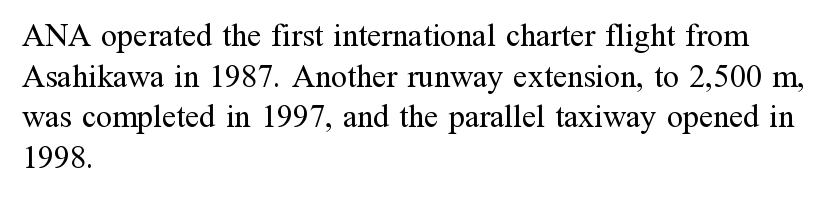
{"serif": "yes", "italic": "no", "bold": "no", "weight": "regular", "width": "normal", "stroke_contrast": "medium", "x_height": "medium", "monospaced": "no", "underline": "no", "align": "left", "line_spacing": "normal", "line_spacing_ratio": 1.27, "letter_spacing": "normal", "letter_spacing_em": 0.0, "glyph_px": 32}
